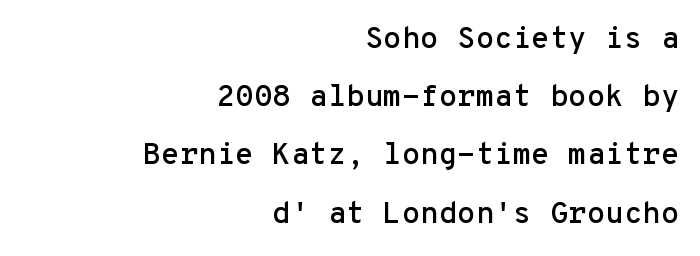
The letters march in equal steps, a hallmark of fixed-pitch type. Compared with typical paragraphs, the rows here are farther apart. The letters stand upright; this is a roman face. The lines in this sample share a right terminus and differ only in where they begin. Underline: absent. Examine the stroke ends and you'll find no serifs.
